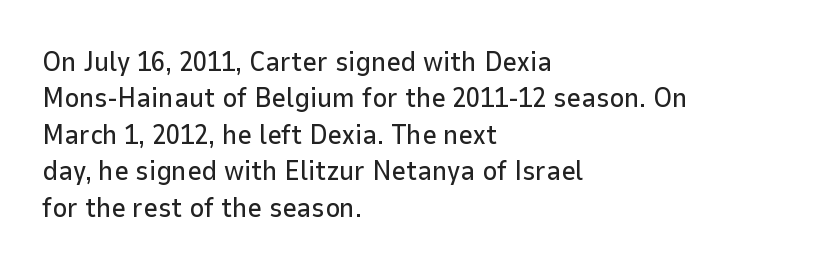
If you drew a line through each stem, it would be perfectly vertical. Words appear dense and cohesive because spacing is normal. The space between consecutive lines is moderate. The passage shown is typeset with a sans-serif family. The passage shown is not underscored anywhere.
